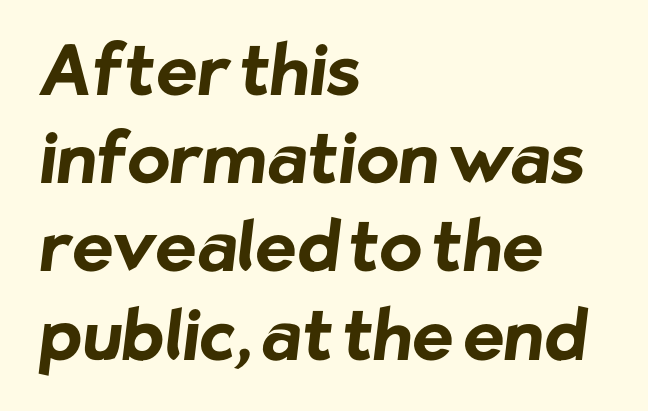
{"serif": "no", "bold": "yes", "weight": "bold", "width": "normal", "stroke_contrast": "low", "x_height": "medium", "monospaced": "no", "underline": "no", "align": "left", "line_spacing": "normal", "line_spacing_ratio": 1.26, "letter_spacing": "normal", "letter_spacing_em": 0.0, "glyph_px": 70}
